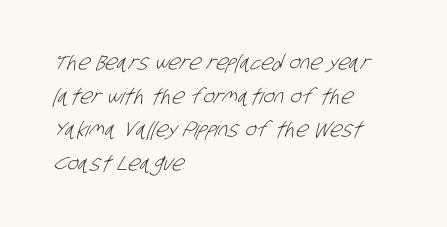
{"bold": "no", "underline": "no", "align": "left", "line_spacing": "normal", "line_spacing_ratio": 1.6, "letter_spacing": "normal", "letter_spacing_em": 0.0, "glyph_px": 21}
